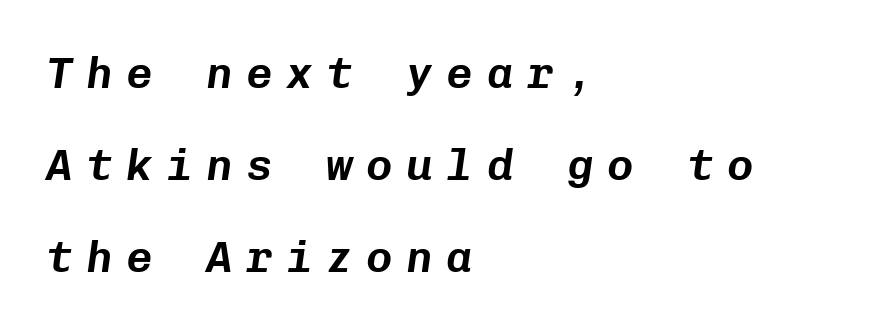
{"italic": "yes", "lean": "right", "slant_degrees": 8, "width": "normal", "stroke_contrast": "low", "x_height": "medium", "monospaced": "yes", "underline": "no", "align": "left", "line_spacing": "loose", "line_spacing_ratio": 2.09, "letter_spacing": "wide", "letter_spacing_em": 0.31, "glyph_px": 44}
